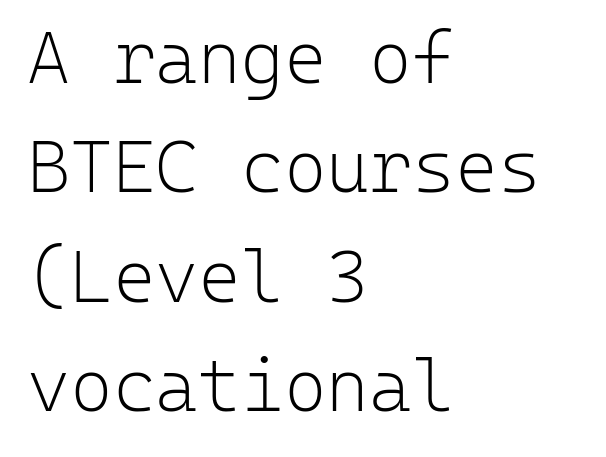
Q: Is the text bold? A: No.
Q: Is the text italic (slanted)? A: No, it is upright.
Q: Is the typeface a serif or a sans-serif typeface? A: Sans-serif.
Q: Is the text underlined? A: No.
Q: How is the paragraph aligned? A: Left-aligned.
Q: Is the spacing between letters normal or unusually wide? A: Normal.
Q: Is the spacing between lines tight, normal or loose? A: Normal.
Q: Width (condensed, normal, or wide)? A: Normal.
Q: Stroke contrast? A: Low.
Q: x-height? A: Medium.
Q: Monospaced? A: Yes.
